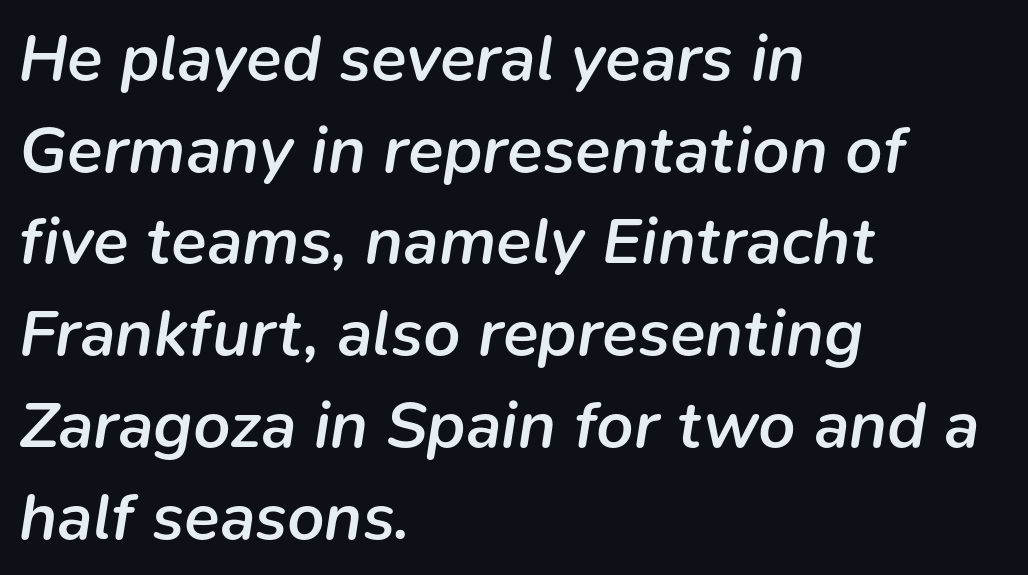
{"italic": "yes", "lean": "right", "slant_degrees": 9, "bold": "semi", "weight": "semibold", "width": "normal", "stroke_contrast": "low", "x_height": "medium", "monospaced": "no", "underline": "no", "align": "left", "line_spacing": "normal", "line_spacing_ratio": 1.39, "letter_spacing": "normal", "letter_spacing_em": 0.0, "glyph_px": 66}
